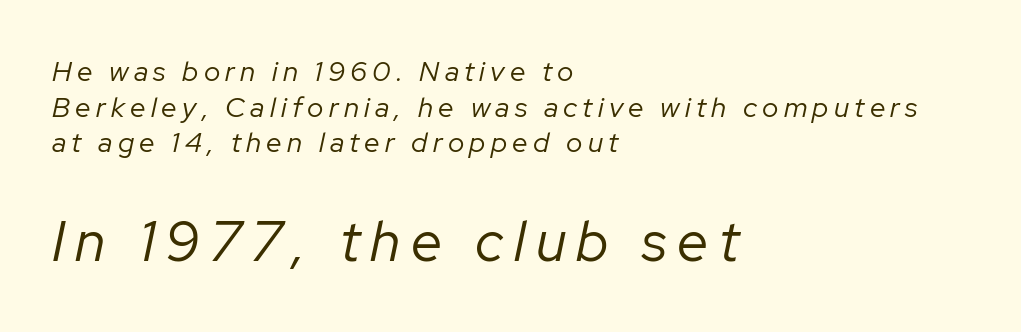
You could not count columns in this text — the font is proportionally spaced. All the whitespace from short lines collects on the right. It's the slanting kind of type. Letters have the restrained weight of plain body copy at most.
